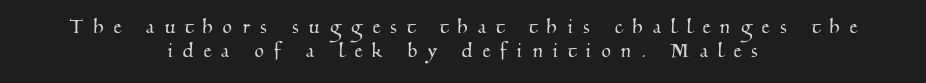
The image shows 24 px text type; set centered, tight line spacing (0.98x), unusually wide letter spacing (+0.43 em), not underlined.
